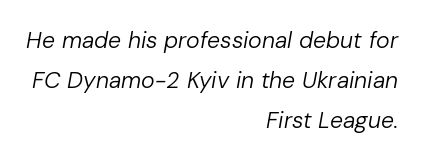
The image shows 23 px text type, italic (leaning right); set right-aligned, line spacing 1.74x, normal letter spacing, not underlined.
